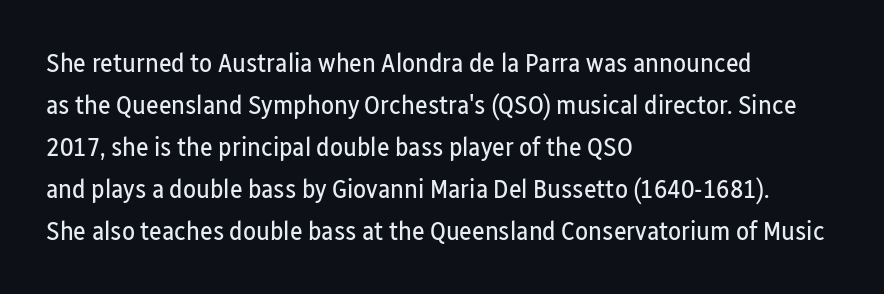
{"italic": "no", "bold": "no", "underline": "no", "align": "left", "line_spacing": "normal", "line_spacing_ratio": 1.56, "letter_spacing": "normal", "letter_spacing_em": 0.0, "glyph_px": 27}
